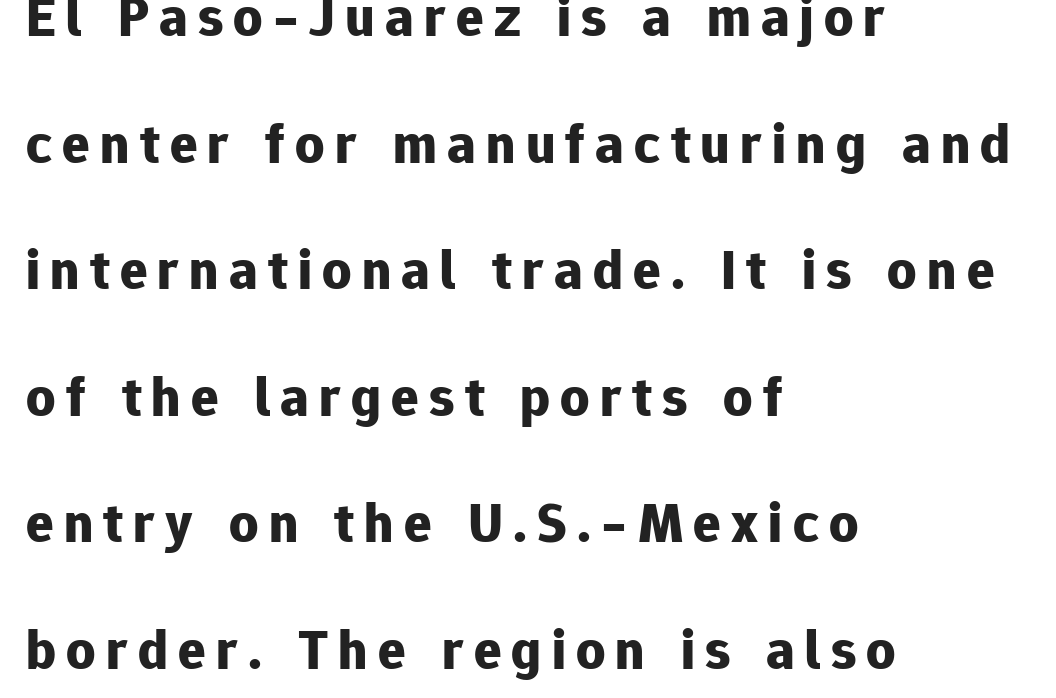
Q: Is the text bold? A: Yes.
Q: Is the text italic (slanted)? A: No, it is upright.
Q: Is the typeface a serif or a sans-serif typeface? A: Sans-serif.
Q: Is the text underlined? A: No.
Q: How is the paragraph aligned? A: Left-aligned.
Q: Is the spacing between lines tight, normal or loose? A: Loose.
Q: Width (condensed, normal, or wide)? A: Normal.
Q: Stroke contrast? A: Low.
Q: x-height? A: Medium.
Q: Monospaced? A: No.
